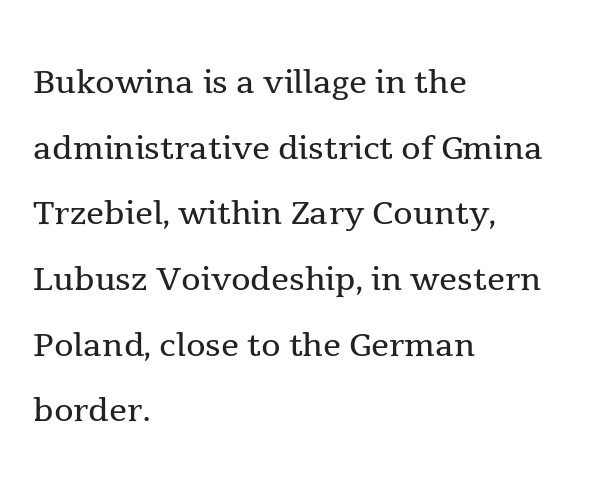
Here the designer chose a conventional face with non-uniform glyph widths. The gaps between neighbouring characters are ordinary and unremarkable. Vertical stems look standard width or narrower in stroke. What kind of face is this? One with serifs. Summary of vertical rhythm: regular, with standard interline spacing. Line starts are locked; line ends wander.
